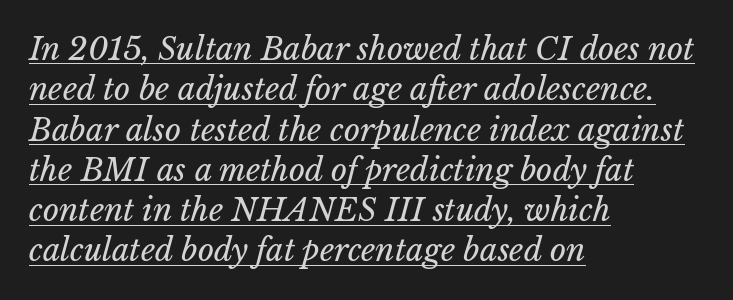
Check the space under the baseline: a stroke is drawn there. What stands out about the letter spacing? Nothing — it is the standard amount. Stem width sits at or under what a default text font uses. Horizontally, the lines are justified to the leading edge only. Honestly, the row spacing looks completely unremarkable. Character widths vary here, with narrow letters taking less room than wide ones.
